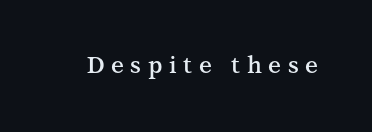
Q: Is the text bold? A: Semi-bold.
Q: Is the text italic (slanted)? A: No, it is upright.
Q: Is the text underlined? A: No.
Q: Is the spacing between letters normal or unusually wide? A: Unusually wide.
